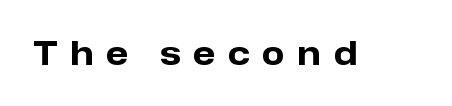
Q: Is the text bold? A: Yes.
Q: Is the text italic (slanted)? A: No, it is upright.
Q: Is the typeface a serif or a sans-serif typeface? A: Sans-serif.
Q: Is the text underlined? A: No.
Q: Is the spacing between letters normal or unusually wide? A: Unusually wide.
Q: Width (condensed, normal, or wide)? A: Normal.
Q: Stroke contrast? A: Low.
Q: x-height? A: Medium.
Q: Monospaced? A: No.
